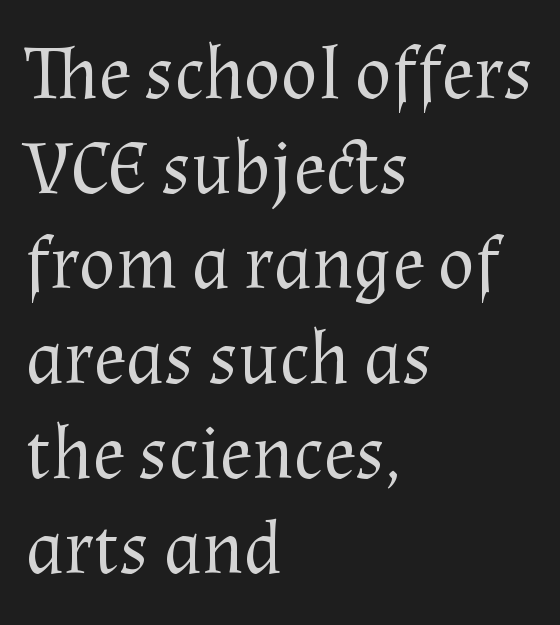
{"italic": "no", "bold": "no", "weight": "regular", "width": "normal", "stroke_contrast": "medium", "x_height": "medium", "monospaced": "no", "underline": "no", "align": "left", "line_spacing": "normal", "line_spacing_ratio": 1.25, "letter_spacing": "normal", "letter_spacing_em": 0.0, "glyph_px": 76}
